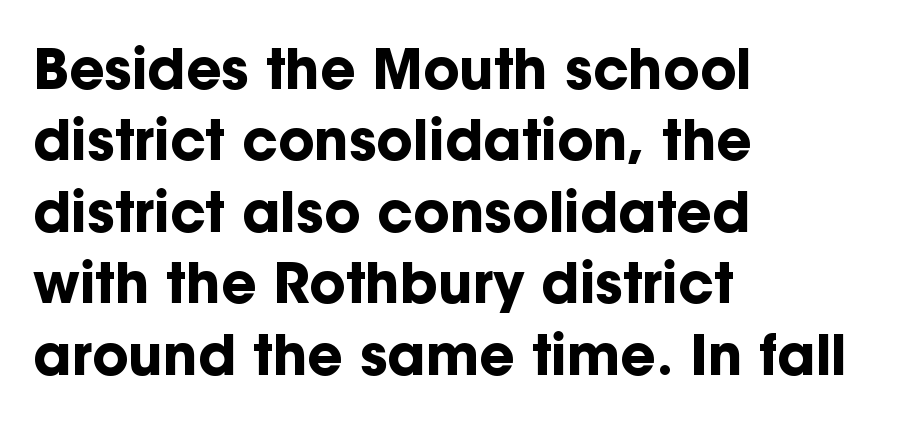
The image shows 55 px bold sans-serif type, upright; set left-aligned, normal line spacing (1.3x), normal letter spacing, not underlined; low stroke contrast and a medium x-height.
